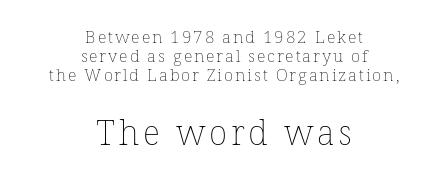
The lines are packed closely together with very little leading. Ordinary non-slanted type is in use. Each letter keeps its own natural width here, so spacing adapts to shape. The letters in the lower block stand taller than those in the block above. The passage shown is not underscored anywhere. A light-to-regular cut is what we see here.
